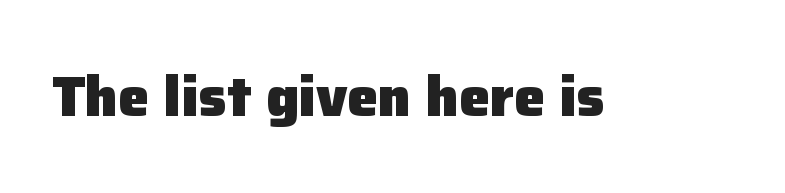
Each letter keeps its own natural width here, so spacing adapts to shape. The space directly below the letters is spotless. Between one letter and the next there's only the usual sliver of space. The type sits square on the baseline with zero lean. This is heavy type, rendered in bold. Font category for this specimen: sans-serif.
